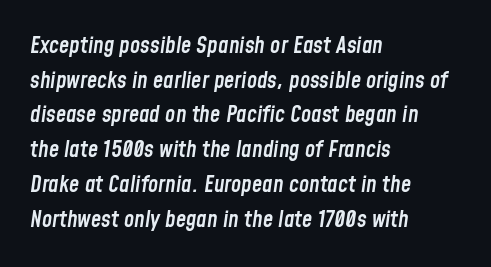
Has an underline been added? It has not. Successive baselines arrive at the customary interval. Caption: multi-line text, flush left, ragged right. These lines keep a tight, regular rhythm from letter to letter.
